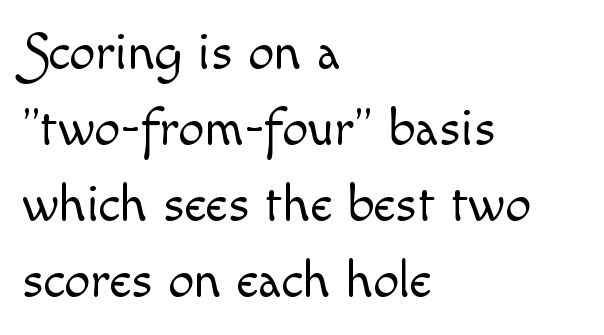
Q: Is the text bold? A: No.
Q: Is the text italic (slanted)? A: No, it is upright.
Q: Is the text underlined? A: No.
Q: How is the paragraph aligned? A: Left-aligned.
Q: Is the spacing between letters normal or unusually wide? A: Normal.
Q: Is the spacing between lines tight, normal or loose? A: Normal.
Q: Width (condensed, normal, or wide)? A: Normal.
Q: x-height? A: Small.
Q: Monospaced? A: No.
